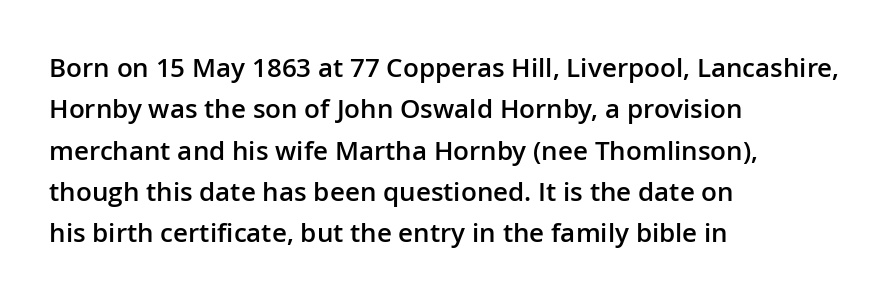
Q: Is the text bold? A: Semi-bold.
Q: Is the text italic (slanted)? A: No, it is upright.
Q: Is the text underlined? A: No.
Q: How is the paragraph aligned? A: Left-aligned.
Q: Is the spacing between letters normal or unusually wide? A: Normal.
Q: Is the spacing between lines tight, normal or loose? A: Normal.
